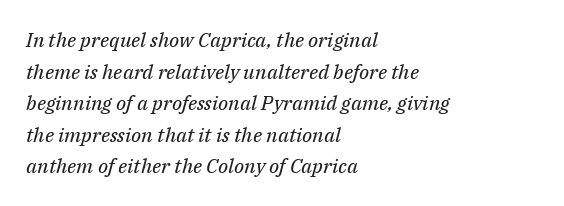
Nothing unusual about the tracking: characters are spaced as the font intends. Each stroke keeps to a modest, everyday thickness or less. Clear beneath every line of the passage. Teacher's note: observe the even left margin — that is flush-left alignment.
